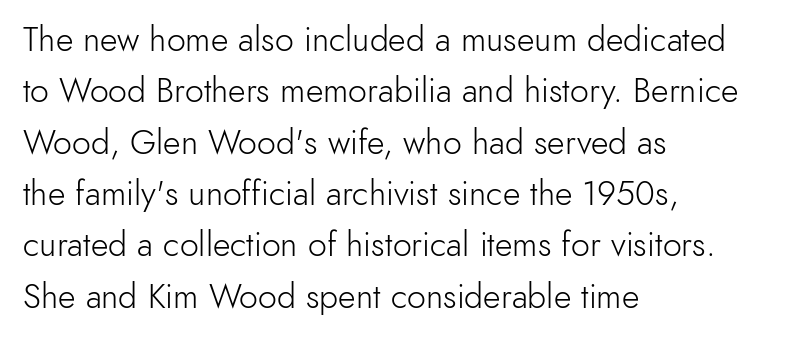
Q: Is the text bold? A: No.
Q: Is the text italic (slanted)? A: No, it is upright.
Q: Is the typeface a serif or a sans-serif typeface? A: Sans-serif.
Q: Is the text underlined? A: No.
Q: How is the paragraph aligned? A: Left-aligned.
Q: Is the spacing between letters normal or unusually wide? A: Normal.
Q: Is the spacing between lines tight, normal or loose? A: Normal.
Q: Width (condensed, normal, or wide)? A: Normal.
Q: x-height? A: Small.
Q: Monospaced? A: No.
